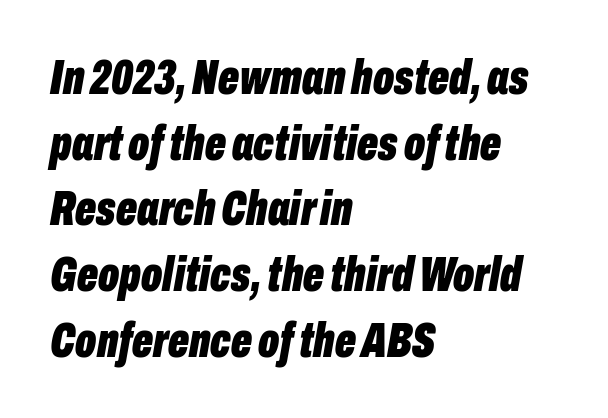
The image shows 49 px bold, condensed type, italic (leaning right); set left-aligned, normal line spacing (1.34x), normal letter spacing, not underlined; low stroke contrast and a medium x-height.
